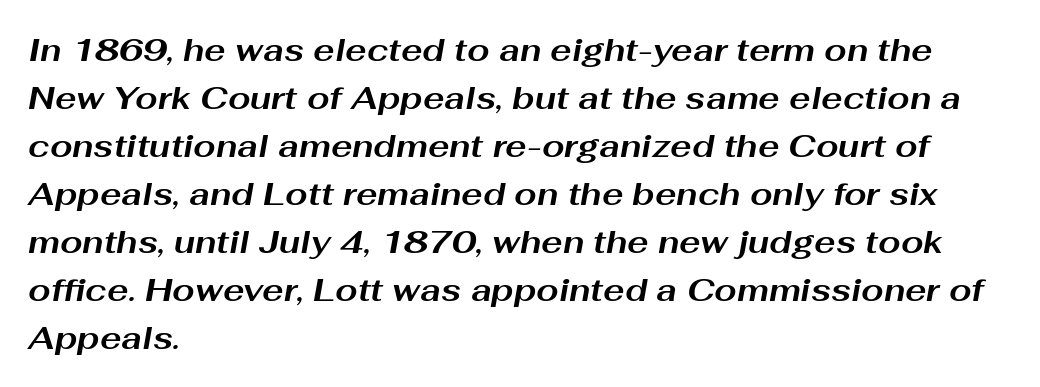
{"italic": "yes", "lean": "right", "slant_degrees": 10, "bold": "yes", "weight": "bold", "width": "wide", "stroke_contrast": "medium", "x_height": "medium", "monospaced": "no", "underline": "no", "align": "left", "line_spacing": "normal", "line_spacing_ratio": 1.5, "letter_spacing": "normal", "letter_spacing_em": 0.0, "glyph_px": 32}
